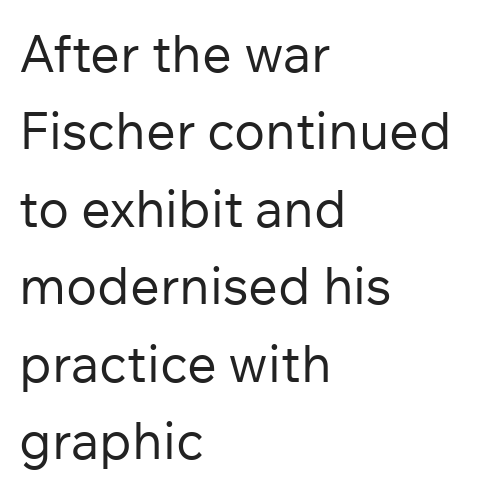
{"serif": "no", "italic": "no", "bold": "no", "weight": "regular", "width": "normal", "stroke_contrast": "low", "x_height": "medium", "monospaced": "no", "underline": "no", "align": "left", "line_spacing": "normal", "line_spacing_ratio": 1.49, "letter_spacing": "normal", "letter_spacing_em": 0.0, "glyph_px": 52}
